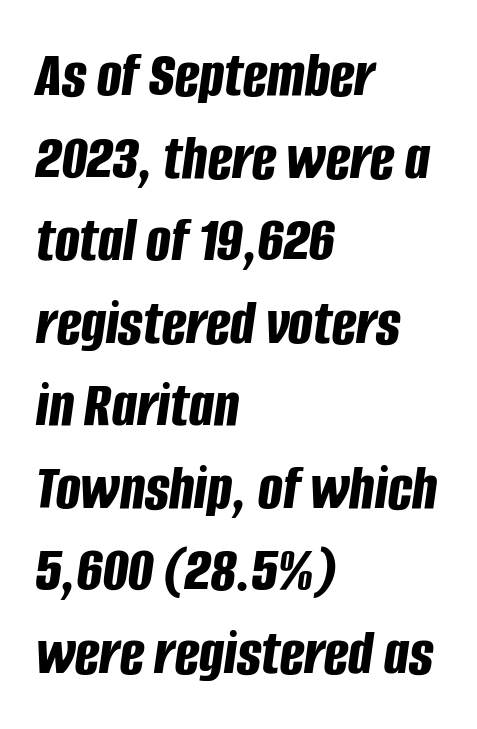
Q: Is the text bold? A: Yes.
Q: Is the text italic (slanted)? A: Yes, it leans right by about 8 degrees.
Q: Is the text underlined? A: No.
Q: How is the paragraph aligned? A: Left-aligned.
Q: Is the spacing between letters normal or unusually wide? A: Normal.
Q: Is the spacing between lines tight, normal or loose? A: Normal.
Q: Width (condensed, normal, or wide)? A: Condensed.
Q: Stroke contrast? A: Low.
Q: x-height? A: Large.
Q: Monospaced? A: No.
